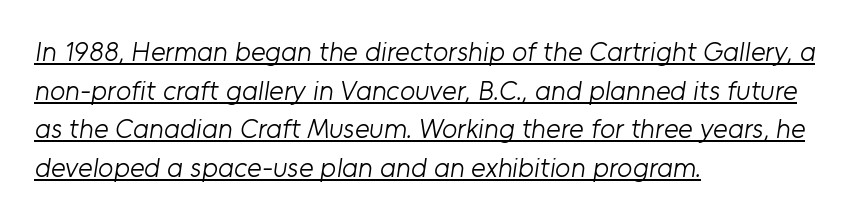
The rendering uses the underline text-decoration. The letterforms sit shoulder to shoulder at normal distance. No extra ink here — the face is not bold. Serifs: no, the terminals of the letterforms are clean. The typesetter chose a ragged-right arrangement here. The rows are spaced the way most documents space them.
